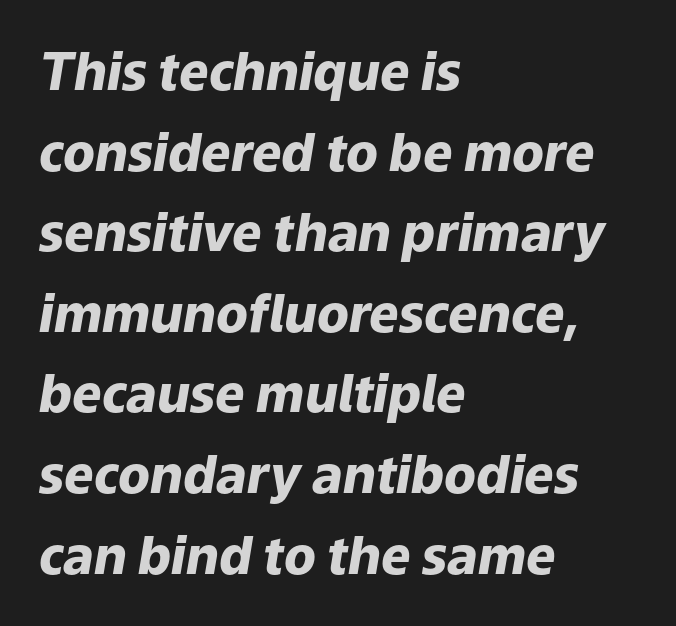
The image shows 52 px heavy type, italic (leaning right); set left-aligned, normal line spacing (1.55x), normal letter spacing, not underlined; low stroke contrast and a medium x-height.
